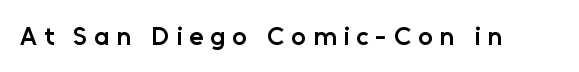
{"italic": "no", "bold": "semi", "underline": "no", "letter_spacing": "wide", "letter_spacing_em": 0.26, "glyph_px": 26}
